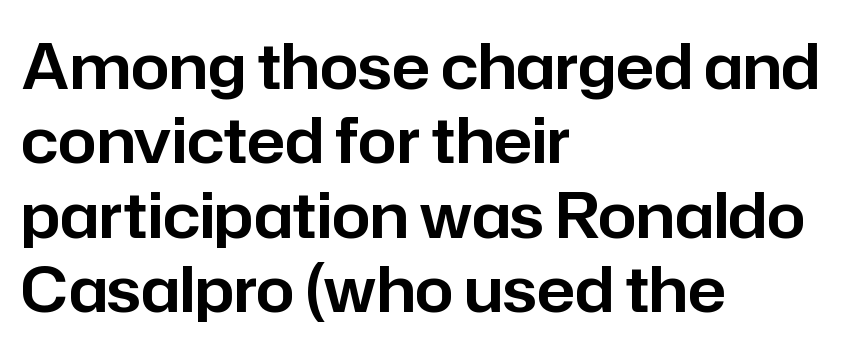
The gaps between neighbouring characters are ordinary and unremarkable. The lettering holds an erect, upright posture throughout. The strip under each line holds only bare page. The type family on display is of the sans-serif kind. Casual observation: everything's shoved over to the left.
